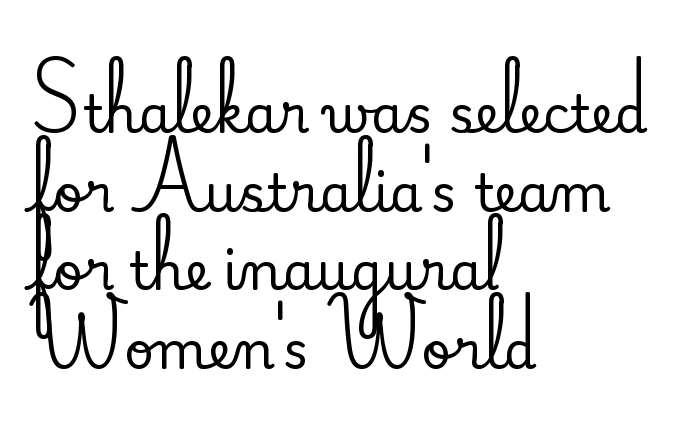
The image shows 52 px serif type, upright; set left-aligned, normal line spacing (1.51x), normal letter spacing, not underlined; medium stroke contrast and a small x-height.
